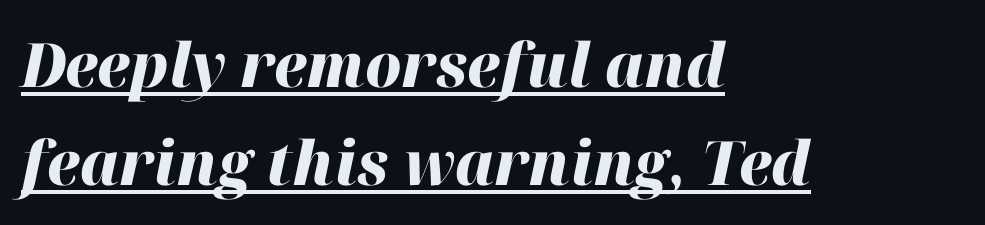
The passage shown has conventional tracking throughout. The passage shown is typed in a proportional face where columns would drift. On the weight axis this lands at bold, roughly 700. The typesetter chose a ragged-right arrangement here. A typesetter would call this leading conventional body-copy spacing.
